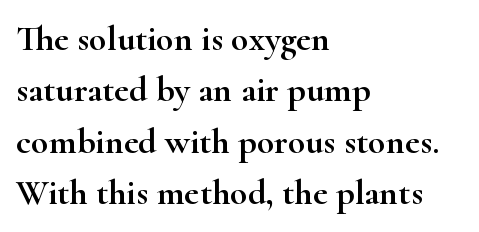
{"serif": "yes", "italic": "no", "width": "wide", "stroke_contrast": "high", "x_height": "small", "monospaced": "no", "underline": "no", "align": "left", "line_spacing": "normal", "line_spacing_ratio": 1.43, "letter_spacing": "normal", "letter_spacing_em": 0.0, "glyph_px": 36}
